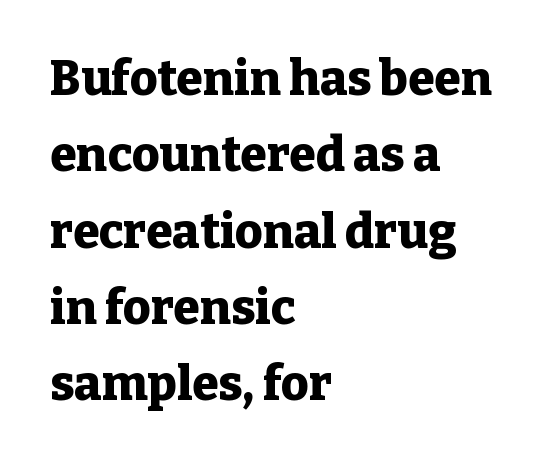
{"serif": "yes", "italic": "no", "bold": "yes", "weight": "heavy", "width": "normal", "stroke_contrast": "low", "x_height": "medium", "monospaced": "no", "underline": "no", "align": "left", "line_spacing": "normal", "line_spacing_ratio": 1.59, "letter_spacing": "normal", "letter_spacing_em": 0.0, "glyph_px": 48}
